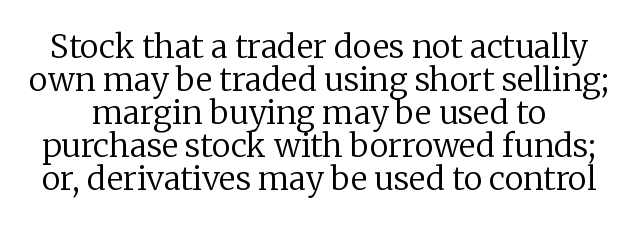
Q: Is the text bold? A: No.
Q: Is the text italic (slanted)? A: No, it is upright.
Q: Is the typeface a serif or a sans-serif typeface? A: Serif.
Q: Is the text underlined? A: No.
Q: Is the spacing between letters normal or unusually wide? A: Normal.
Q: Is the spacing between lines tight, normal or loose? A: Tight.
Q: Width (condensed, normal, or wide)? A: Normal.
Q: Stroke contrast? A: Low.
Q: x-height? A: Medium.
Q: Monospaced? A: No.
